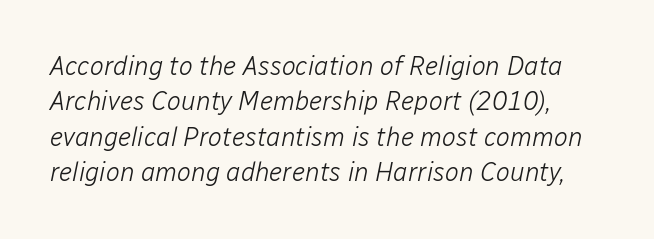
The image shows 26 px text type, italic (leaning right); set normal line spacing (1.36x), normal letter spacing, not underlined.
